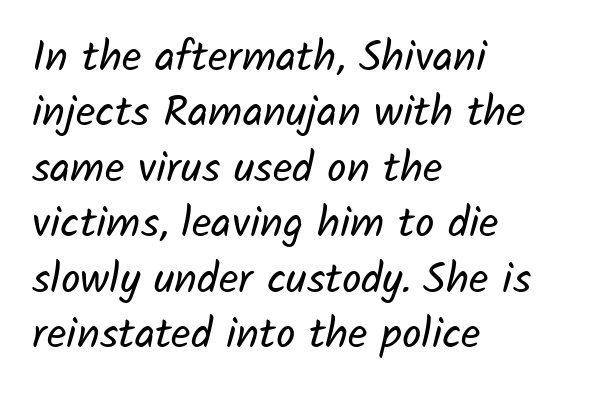
Layout note: lines flush left. The face used here is a sans, in the tradition of grotesques and geometrics. Caption: standard tracking, unaltered. Has an underline been added? It has not. Varying glyph widths throughout — classic text-font behaviour.
